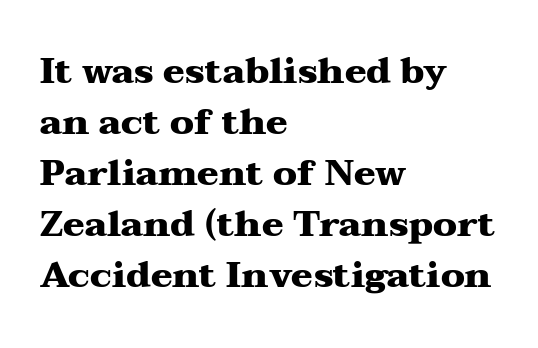
The image shows 36 px heavy, wide serif type, upright; set left-aligned, normal line spacing (1.42x), normal letter spacing, not underlined; medium stroke contrast and a medium x-height.
